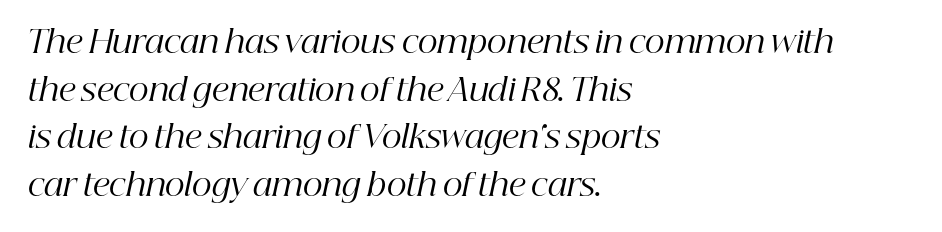
The image shows 31 px regular-weight serif type, italic (leaning right); set left-aligned, normal line spacing (1.54x), normal letter spacing, not underlined; high stroke contrast and a medium x-height.
